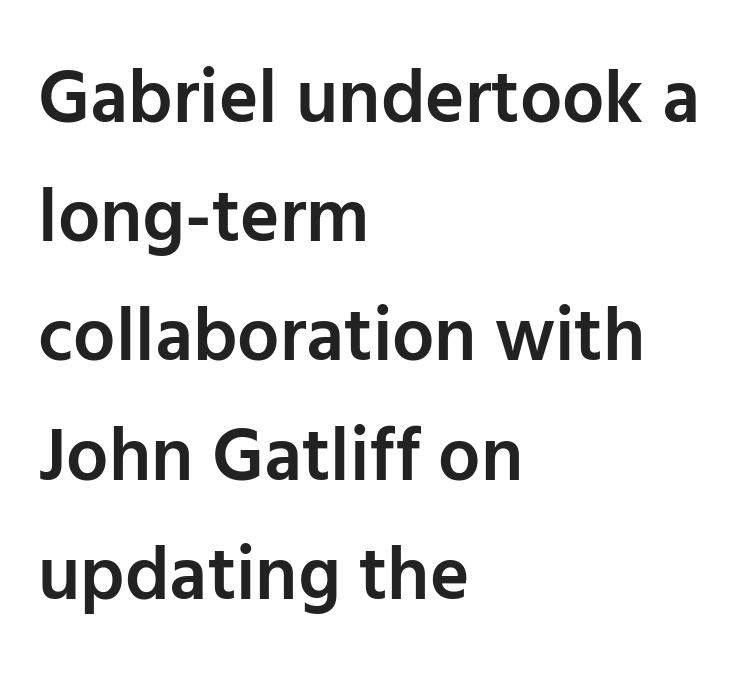
{"serif": "no", "italic": "no", "bold": "semi", "weight": "semibold", "width": "normal", "stroke_contrast": "low", "x_height": "medium", "monospaced": "no", "underline": "no", "align": "left", "line_spacing": "normal", "line_spacing_ratio": 1.59, "letter_spacing": "normal", "letter_spacing_em": 0.0, "glyph_px": 75}
